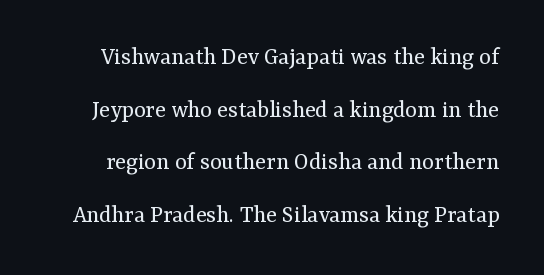
The image shows 25 px text type, upright; set loose line spacing (2.11x), normal letter spacing, not underlined.
